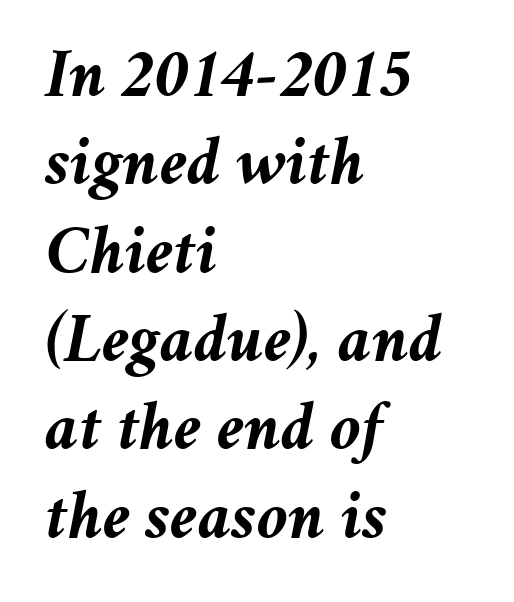
{"italic": "yes", "lean": "right", "slant_degrees": 11, "bold": "yes", "weight": "semibold", "width": "normal", "stroke_contrast": "medium", "x_height": "medium", "monospaced": "no", "underline": "no", "align": "left", "line_spacing": "normal", "line_spacing_ratio": 1.28, "letter_spacing": "normal", "letter_spacing_em": 0.0, "glyph_px": 69}
